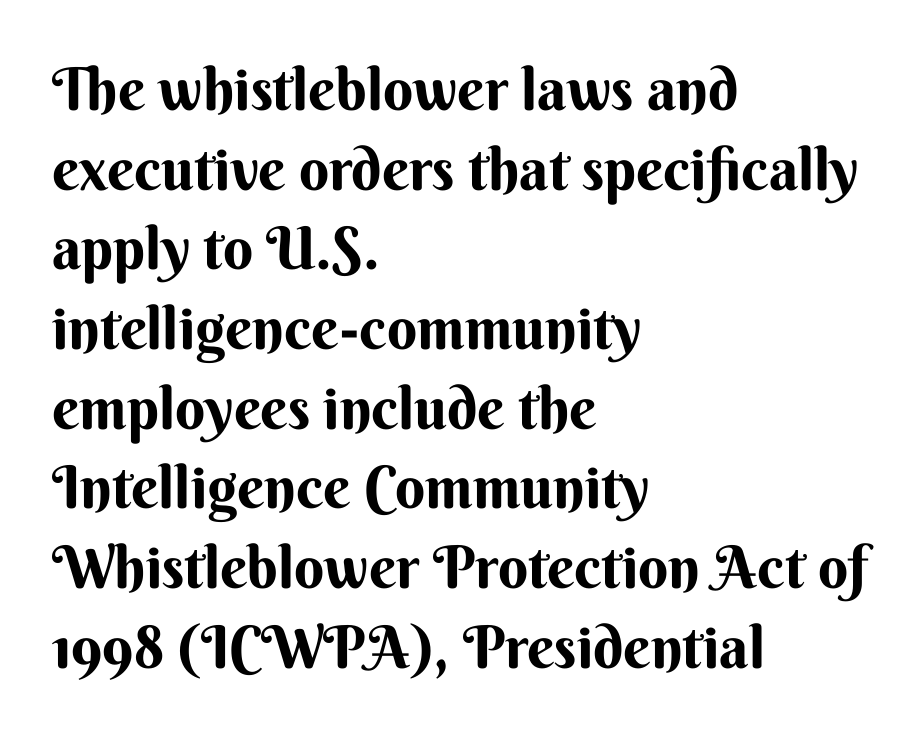
Words float on clear page, feet unadorned. Is there much room between lines? A standard amount, neither cramped nor airy. Is there any slant? The stems are plumb. Chunky letters — that's bold for sure.
